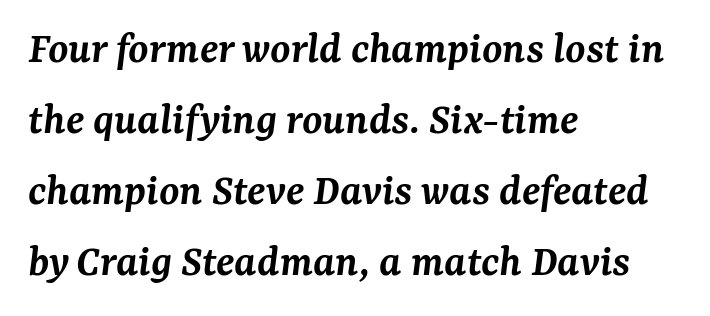
Notice how descenders clear the ascenders below comfortably — that's standard leading. Slightly chunky letters — semibold, I'd say, not full bold. The foot of each line stays bare and open. The letters carry serifs — small finishing strokes at the ends of their stems.
